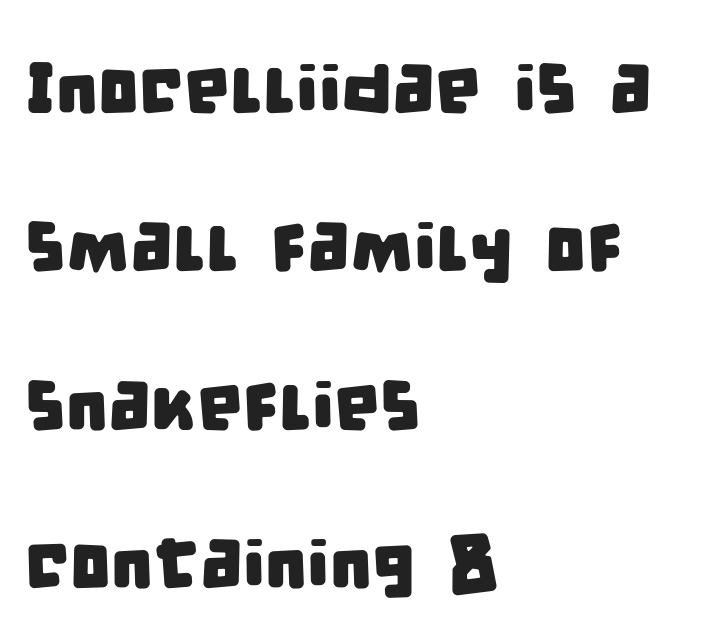
{"serif": "no", "width": "condensed", "stroke_contrast": "low", "x_height": "large", "monospaced": "no", "underline": "no", "align": "left", "line_spacing": "loose", "line_spacing_ratio": 2.17, "letter_spacing": "normal", "letter_spacing_em": 0.0, "glyph_px": 73}
